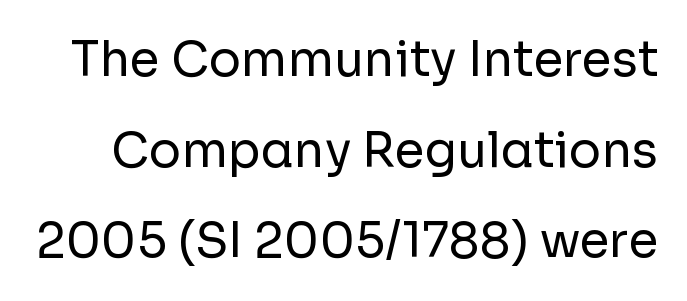
Clear beneath every line of the passage. Compared with a typical body face, this is equally light or lighter still. Note the varied advance widths — an 'i' is clearly narrower than an 'm'. Vertical strokes here are truly vertical.
